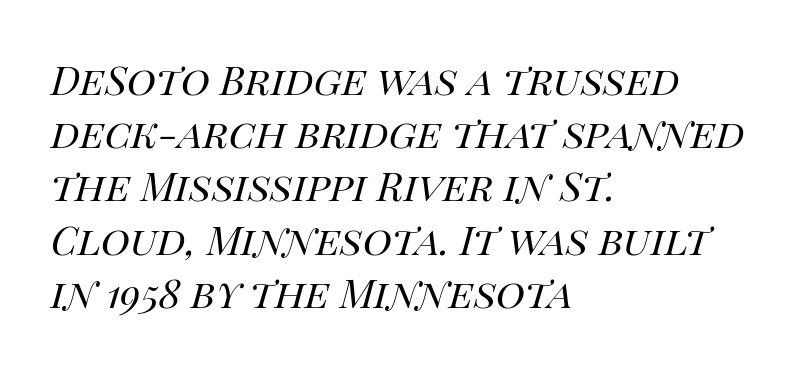
{"italic": "yes", "lean": "right", "slant_degrees": 14, "bold": "no", "weight": "regular", "width": "normal", "stroke_contrast": "high", "x_height": "large", "monospaced": "no", "underline": "no", "align": "left", "line_spacing": "normal", "line_spacing_ratio": 1.33, "letter_spacing": "normal", "letter_spacing_em": 0.0, "glyph_px": 40}
